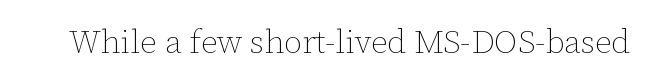
The image shows 33 px thin type, upright; set normal letter spacing, not underlined; low stroke contrast and a medium x-height.
